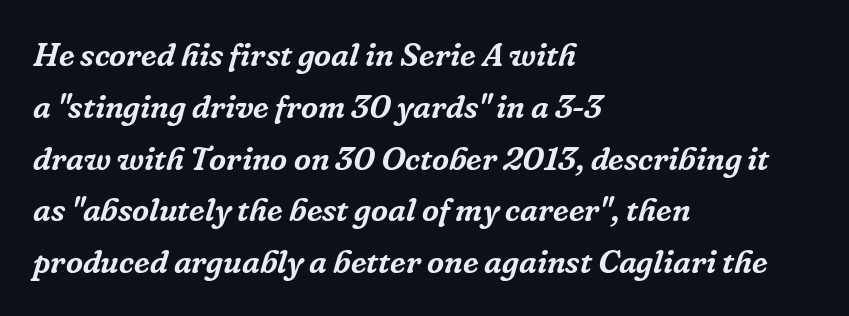
{"serif": "yes", "italic": "yes", "lean": "right", "slant_degrees": 16, "width": "normal", "stroke_contrast": "low", "x_height": "medium", "monospaced": "no", "underline": "no", "align": "left", "line_spacing": "normal", "line_spacing_ratio": 1.57, "letter_spacing": "normal", "letter_spacing_em": 0.0, "glyph_px": 33}
